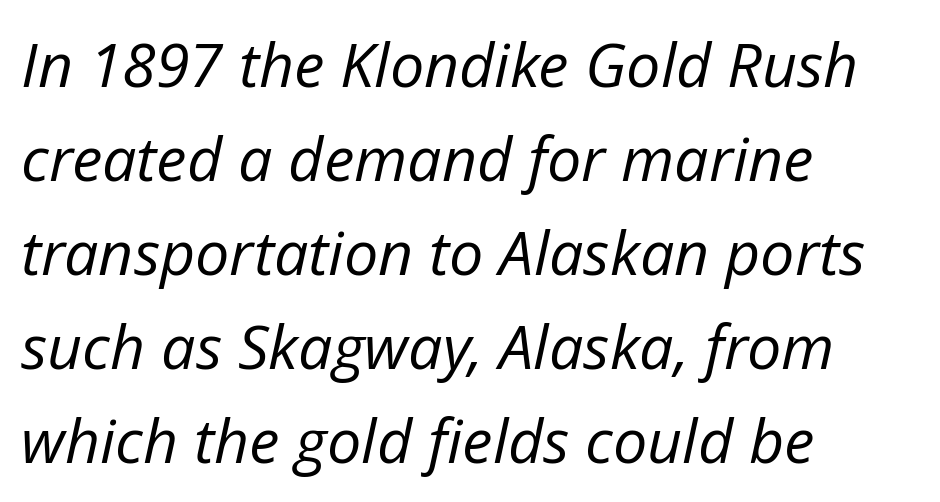
The image shows 61 px regular-weight type, italic (leaning right); set left-aligned, normal line spacing (1.54x), normal letter spacing, not underlined; low stroke contrast and a medium x-height.
